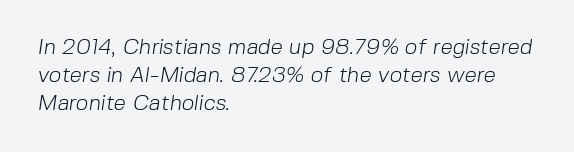
The image shows 22 px text type; set left-aligned, normal line spacing (1.27x), normal letter spacing, not underlined.
